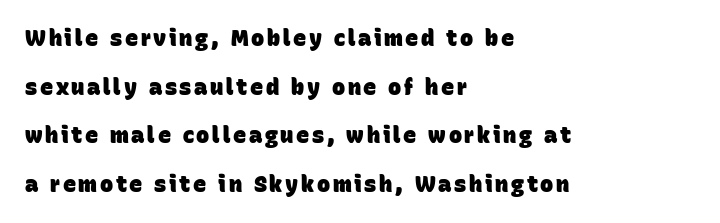
Horizontal bands of white between lines are thick stripes. These lines stack with their left ends in a neat column. Strokes here are thick enough to call this a true bold. This rendering features lettering with no underline.
